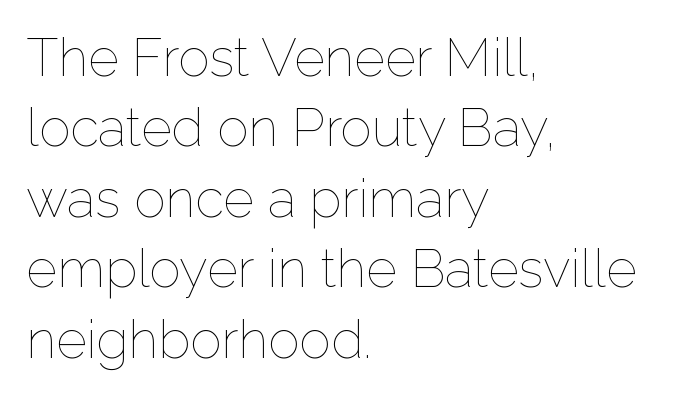
Q: Is the text bold? A: No.
Q: Is the text italic (slanted)? A: No, it is upright.
Q: Is the text underlined? A: No.
Q: How is the paragraph aligned? A: Left-aligned.
Q: Is the spacing between letters normal or unusually wide? A: Normal.
Q: Is the spacing between lines tight, normal or loose? A: Normal.
Q: Width (condensed, normal, or wide)? A: Normal.
Q: Stroke contrast? A: Low.
Q: x-height? A: Medium.
Q: Monospaced? A: No.
